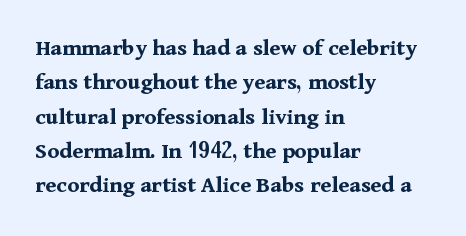
Q: Is the text bold? A: Yes.
Q: Is the text italic (slanted)? A: No, it is upright.
Q: Is the text underlined? A: No.
Q: How is the paragraph aligned? A: Left-aligned.
Q: Is the spacing between letters normal or unusually wide? A: Normal.
Q: Is the spacing between lines tight, normal or loose? A: Normal.
